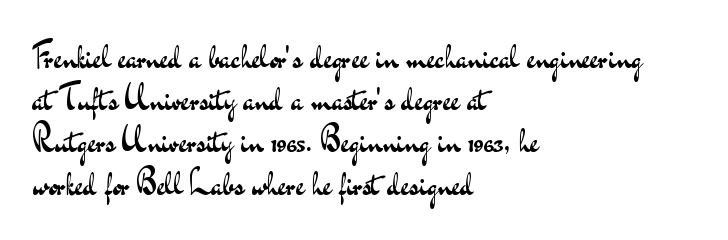
The image shows 33 px regular-weight, wide sans-serif type; set left-aligned, normal line spacing (1.28x), normal letter spacing, not underlined; medium stroke contrast and a small x-height.
